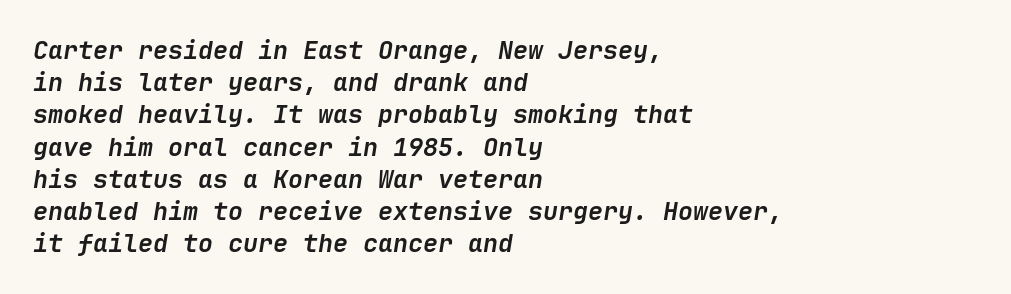
In terms of letterspacing, this is plain default setting. Its strokes are broad and dark, the hallmark of bold type. The space beneath each line is pristine and unruled. How would I describe the line gaps? Plain and ordinary. This rendering uses left alignment, leaving the right contour irregular.
